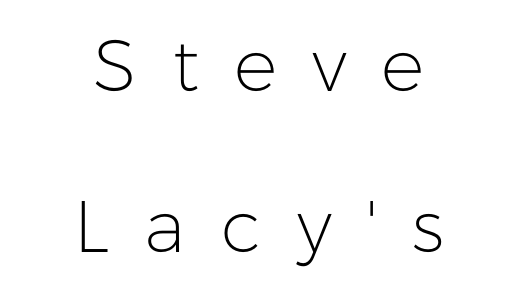
Q: Is the text bold? A: No.
Q: Is the text italic (slanted)? A: No, it is upright.
Q: Is the typeface a serif or a sans-serif typeface? A: Sans-serif.
Q: Is the text underlined? A: No.
Q: How is the paragraph aligned? A: Centered.
Q: Is the spacing between letters normal or unusually wide? A: Unusually wide.
Q: Is the spacing between lines tight, normal or loose? A: Loose.
Q: Width (condensed, normal, or wide)? A: Normal.
Q: Stroke contrast? A: Low.
Q: x-height? A: Medium.
Q: Monospaced? A: No.
